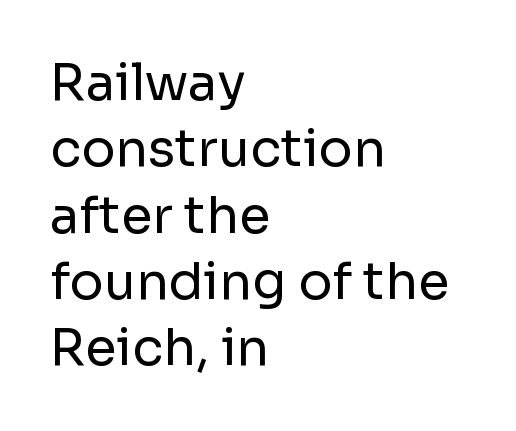
Q: Is the text bold? A: No.
Q: Is the text italic (slanted)? A: No, it is upright.
Q: Is the typeface a serif or a sans-serif typeface? A: Sans-serif.
Q: Is the text underlined? A: No.
Q: How is the paragraph aligned? A: Left-aligned.
Q: Is the spacing between letters normal or unusually wide? A: Normal.
Q: Is the spacing between lines tight, normal or loose? A: Normal.
Q: Width (condensed, normal, or wide)? A: Normal.
Q: Stroke contrast? A: Low.
Q: x-height? A: Medium.
Q: Monospaced? A: No.
